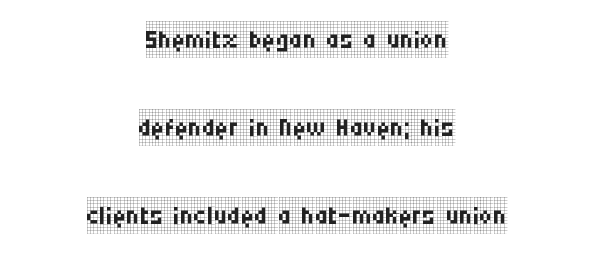
This sample uses an upright cut, with every glyph sitting square on the baseline. The whitespace from short lines is split evenly between both sides. Caption: standard tracking, unaltered. Words float on clear page, feet unadorned.
